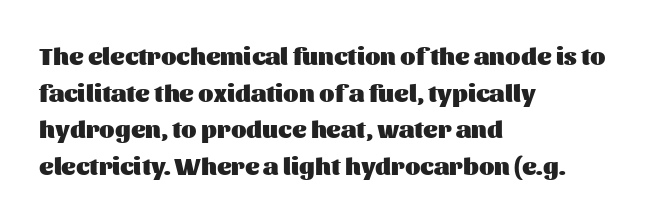
Q: Is the text bold? A: Yes.
Q: Is the text italic (slanted)? A: No, it is upright.
Q: Is the text underlined? A: No.
Q: How is the paragraph aligned? A: Left-aligned.
Q: Is the spacing between letters normal or unusually wide? A: Normal.
Q: Is the spacing between lines tight, normal or loose? A: Normal.
